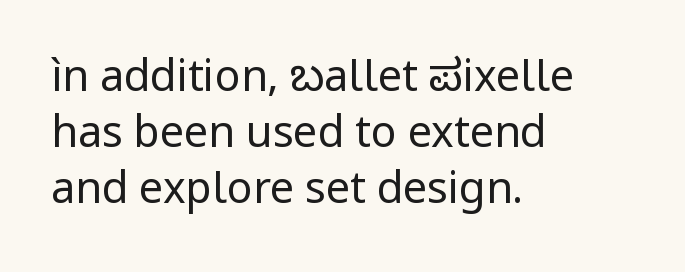
The words here are not underlined. A typesetter would mark this as roman, not italic. The letters sit at their default tracking, neither squeezed nor spread. Typeset ragged right — the left edge is the straight one. The letters advance in unequal steps, a hallmark of proportional type. Font category for this specimen: sans-serif.
